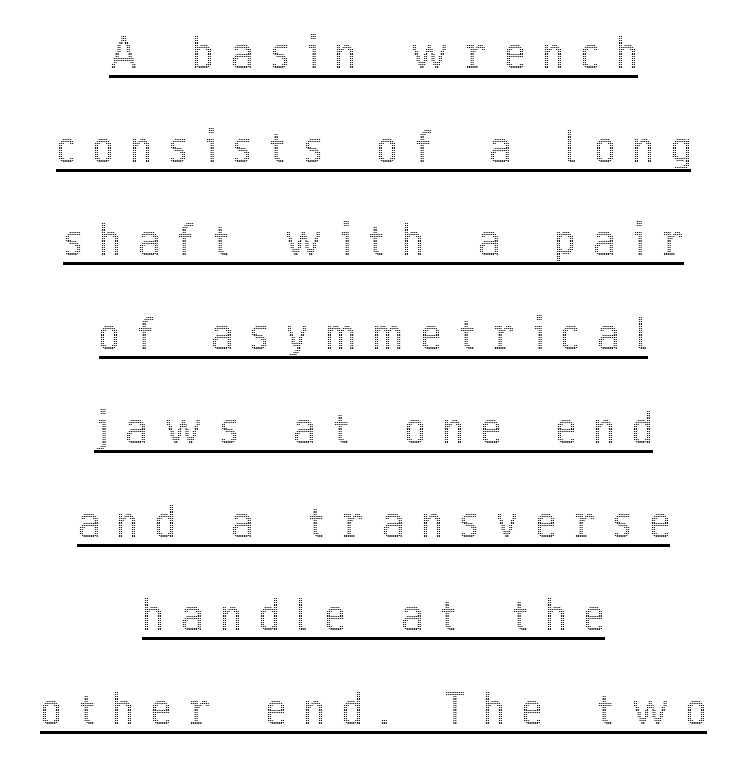
The image shows 43 px condensed type, upright; set centered, loose line spacing (2.18x), unusually wide letter spacing (+0.42 em), underlined; a medium x-height.
